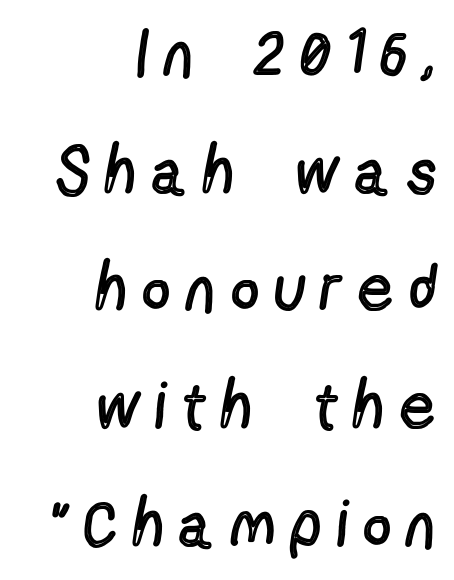
Serifs: no, the terminals of the letterforms are clean. The string is rendered with underlining switched off. How are the letters spaced? Widely, with obvious added tracking. Is the stroke heavy? The answer is a plain regular-or-lighter. The face used here is proportionally spaced, like ordinary book or web type.
